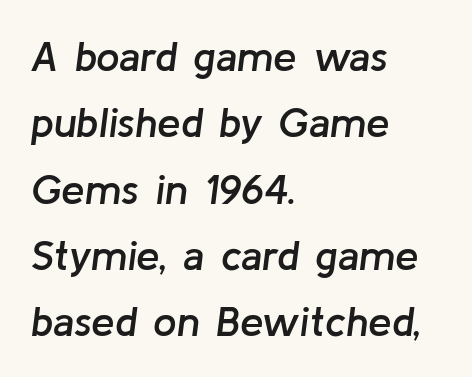
Compared with an ordinary text face, these strokes are moderately heavier — a semibold. The passage is arranged the way most books set body copy — flush left. Successive baselines arrive at the customary interval. Here the glyphs are tracked normally, forming tight word shapes. The string is rendered with underlining switched off. A typesetter would call this proportional, since set widths differ per character.
